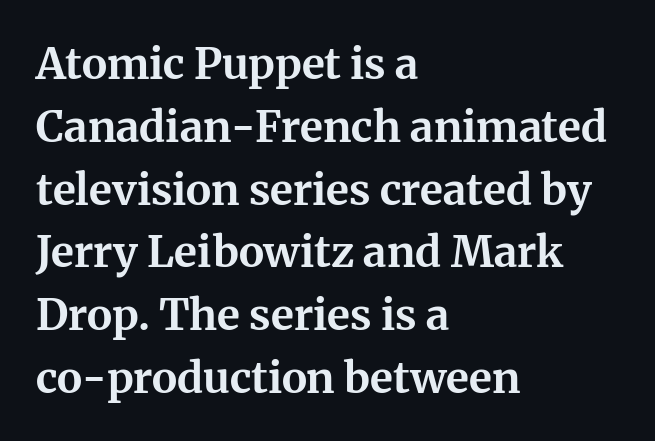
The image shows 43 px bold serif type, upright; set left-aligned, normal line spacing (1.46x), normal letter spacing, not underlined; medium stroke contrast and a medium x-height.
